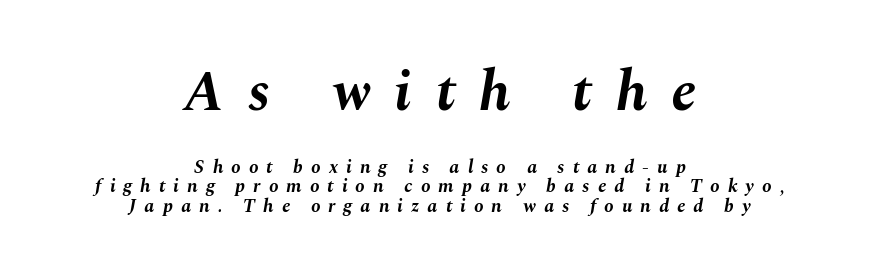
The image shows 57 px bold type, italic (leaning right); set centered, tight line spacing (1.01x), unusually wide letter spacing (+0.42 em), not underlined; the first (top) block is 3.0x larger; medium stroke contrast and a medium x-height.
